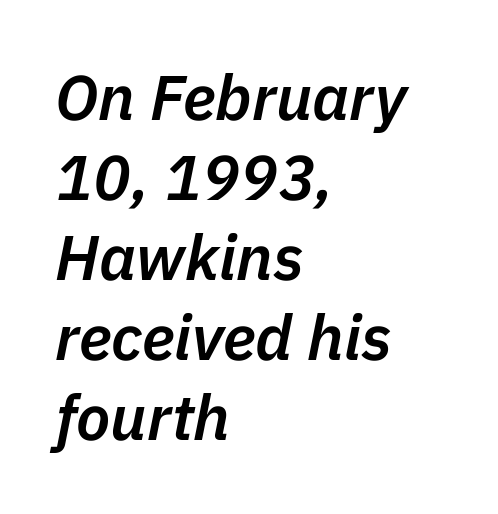
The specimen reads as italic at a glance. The face used here is rendered with its standard letterfit. Vertical spacing — default. Line beginnings align vertically; line endings do not. The area under the type is left untouched.
